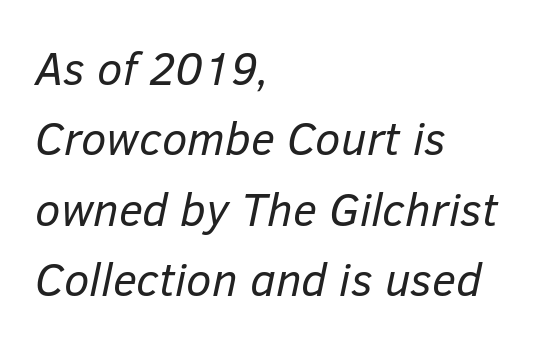
Q: Is the text bold? A: No.
Q: Is the text italic (slanted)? A: Yes, it leans right by about 12 degrees.
Q: Is the text underlined? A: No.
Q: How is the paragraph aligned? A: Left-aligned.
Q: Is the spacing between letters normal or unusually wide? A: Normal.
Q: Is the spacing between lines tight, normal or loose? A: Normal.
Q: Width (condensed, normal, or wide)? A: Normal.
Q: Stroke contrast? A: Low.
Q: x-height? A: Medium.
Q: Monospaced? A: No.
